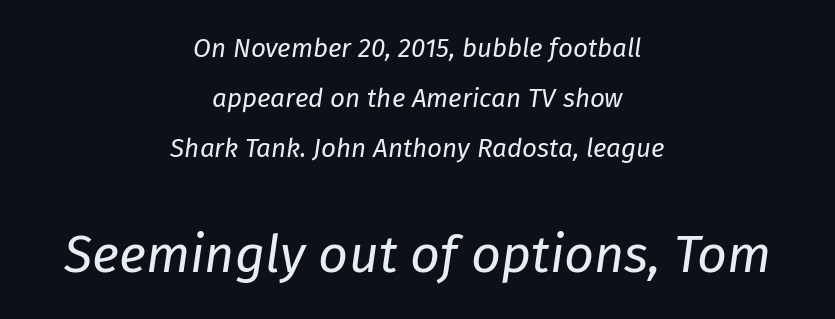
The image shows 52 px regular-weight type, italic (leaning right); set centered, loose line spacing (1.92x), normal letter spacing, not underlined; the second (bottom) block is 2.0x larger; low stroke contrast and a medium x-height.
